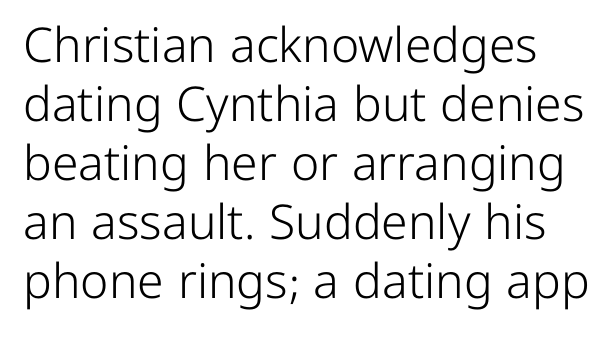
The image shows 48 px light sans-serif type, upright; set line spacing 1.23x, normal letter spacing, not underlined; low stroke contrast and a medium x-height.
